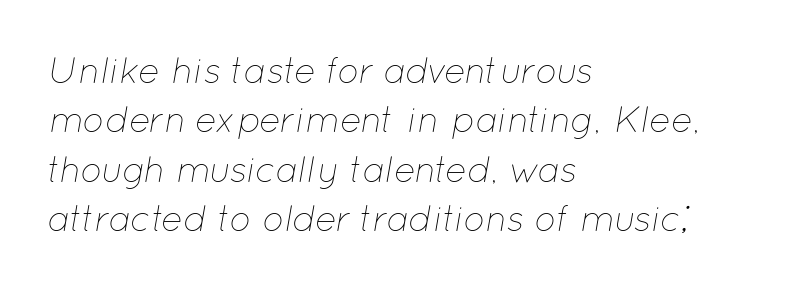
The glyphs are unaccompanied by any horizontal stroke below them. The weight tops out at a normal text grade. An italicized treatment has been applied to the whole sample. Looks like regular typesetting: each glyph gets only the width it needs. Does extra space separate the letters? No, they use regular spacing. Which margin do the lines hug? The left one — the right edge is uneven.
